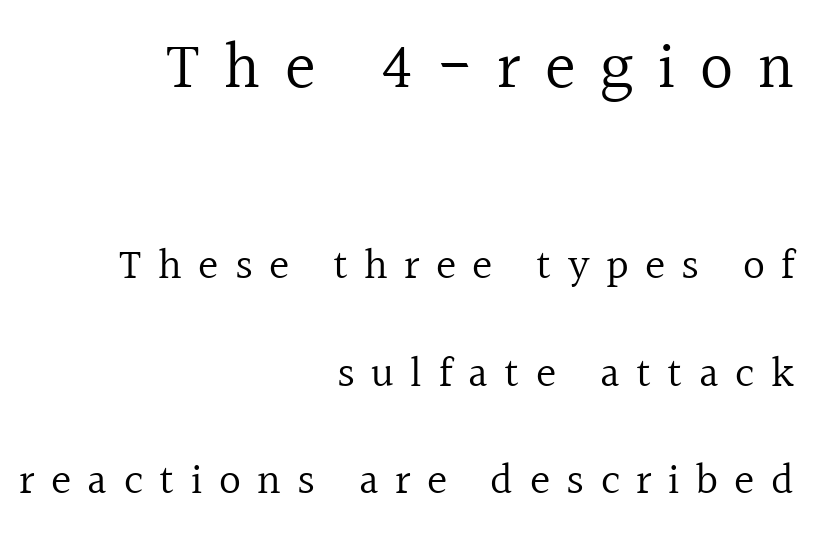
{"serif": "yes", "italic": "no", "bold": "no", "weight": "regular", "width": "normal", "x_height": "medium", "monospaced": "no", "underline": "no", "align": "right", "line_spacing": "loose", "line_spacing_ratio": 2.5, "letter_spacing": "wide", "letter_spacing_em": 0.38, "larger_block": "first", "size_ratio": 1.51, "glyph_px": 65}
